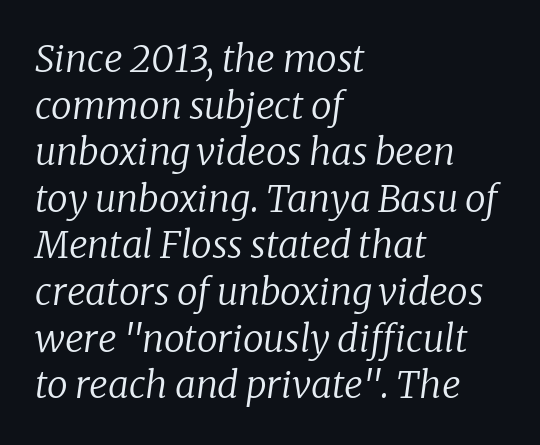
{"serif": "yes", "italic": "yes", "lean": "right", "slant_degrees": 8, "bold": "no", "weight": "regular", "width": "normal", "stroke_contrast": "low", "x_height": "medium", "monospaced": "no", "underline": "no", "align": "left", "line_spacing": "normal", "line_spacing_ratio": 1.26, "letter_spacing": "normal", "letter_spacing_em": 0.0, "glyph_px": 37}
